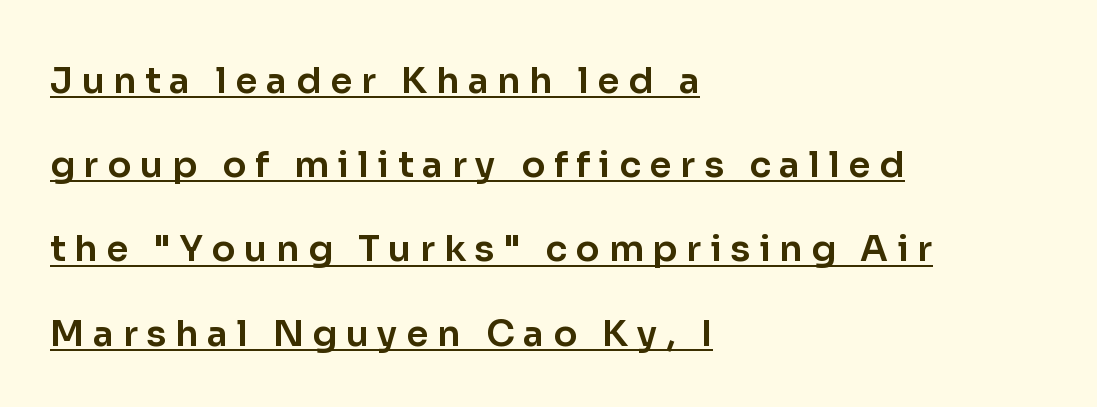
The image shows 36 px sans-serif type, upright; set left-aligned, loose line spacing (2.34x), unusually wide letter spacing (+0.24 em), underlined; low stroke contrast and a medium x-height.
